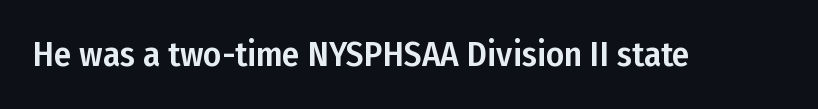
A clean baseline with only descenders dipping below it. The typography opts for an upright posture over an oblique one. Spacing verdict: proportional, widths tailored to each character. This rendering employs a face without finishing strokes, i.e., a sans-serif.
